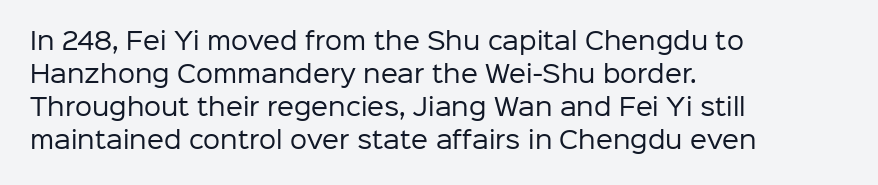
Horizontally, the lines are justified to the leading edge only. A roman cut, with each character standing at attention. The lines sit at an ordinary, default distance from one another. The font sits on the lighter half of the weight spectrum, regular included. Just letters on the line, the space beneath them empty. Standard letterfit; no display-style spreading of the glyphs.
